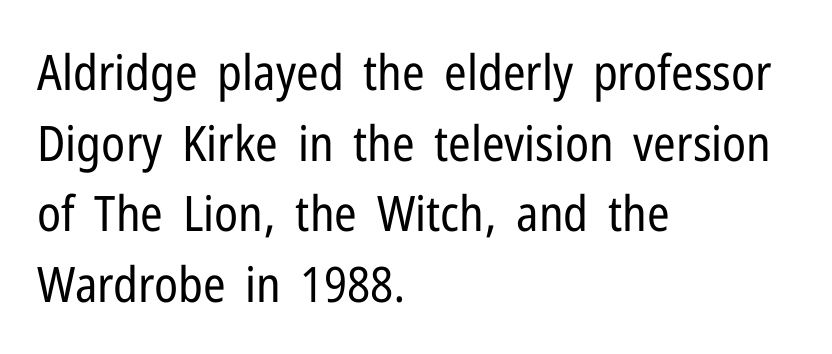
Q: Is the text bold? A: No.
Q: Is the text italic (slanted)? A: No, it is upright.
Q: Is the typeface a serif or a sans-serif typeface? A: Sans-serif.
Q: Is the text underlined? A: No.
Q: How is the paragraph aligned? A: Left-aligned.
Q: Is the spacing between letters normal or unusually wide? A: Normal.
Q: Is the spacing between lines tight, normal or loose? A: Normal.
Q: Width (condensed, normal, or wide)? A: Condensed.
Q: Stroke contrast? A: Low.
Q: x-height? A: Medium.
Q: Monospaced? A: No.
